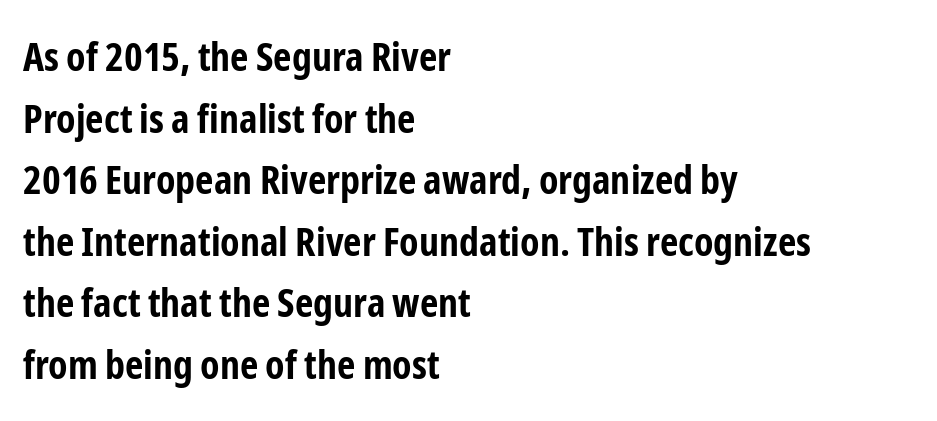
Varying glyph widths throughout — classic text-font behaviour. The letters carry no serifs — their stems end cleanly without finishing strokes. The baseline area is clear. The lettering holds an erect, upright posture throughout. Thick stems and heavy bowls — unmistakably bold.
